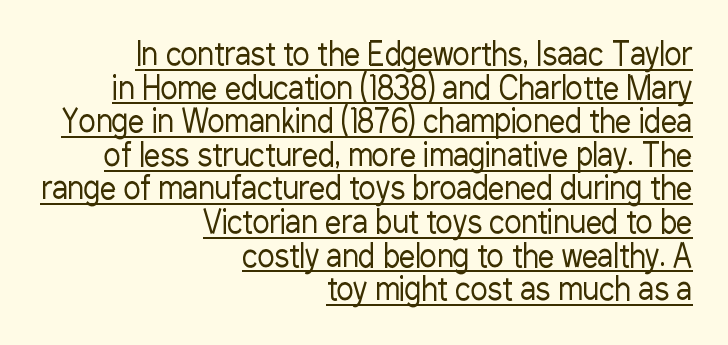
The image shows 32 px regular-weight, condensed sans-serif type, upright; set right-aligned, tight line spacing (1.05x), normal letter spacing, underlined; low stroke contrast and a medium x-height.
